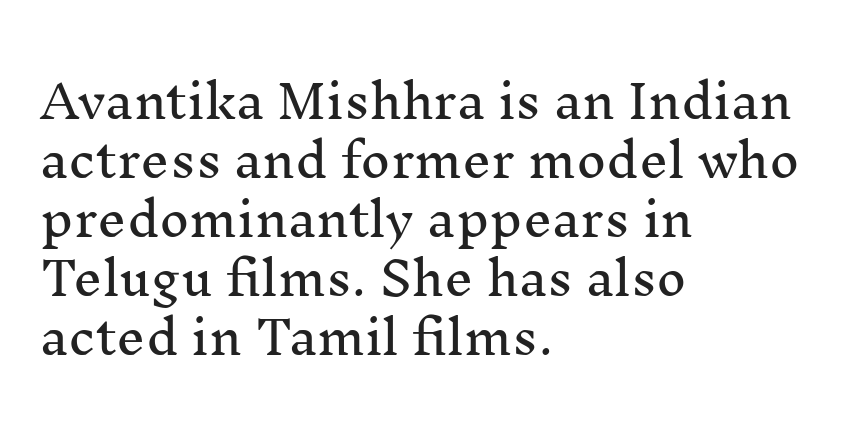
Is this a fixed-width face? No — the glyphs have proportional, varying widths. The space beneath each line is pristine and unruled. Honestly, the row spacing looks completely unremarkable. If you drew a ruler down the left edge, every line would touch it.
